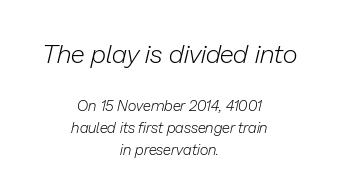
{"italic": "yes", "lean": "right", "slant_degrees": 13, "bold": "no", "underline": "no", "align": "center", "line_spacing": "normal", "line_spacing_ratio": 1.46, "letter_spacing": "normal", "letter_spacing_em": 0.0, "larger_block": "first", "size_ratio": 1.73, "glyph_px": 26}
